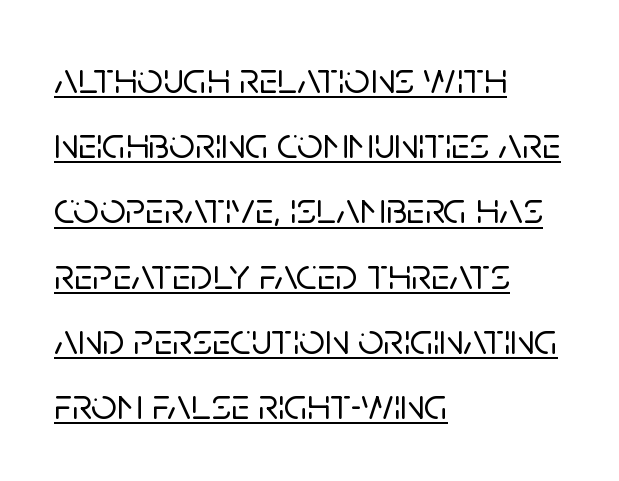
Q: Is the text italic (slanted)? A: No, it is upright.
Q: Is the typeface a serif or a sans-serif typeface? A: Sans-serif.
Q: Is the text underlined? A: Yes.
Q: How is the paragraph aligned? A: Left-aligned.
Q: Is the spacing between letters normal or unusually wide? A: Normal.
Q: Is the spacing between lines tight, normal or loose? A: Normal.
Q: Width (condensed, normal, or wide)? A: Normal.
Q: Stroke contrast? A: Low.
Q: x-height? A: Large.
Q: Monospaced? A: No.
